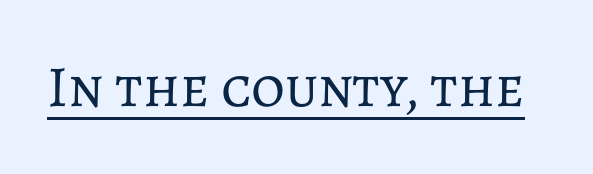
Q: Is the text bold? A: No.
Q: Is the text italic (slanted)? A: No, it is upright.
Q: Is the text underlined? A: Yes.
Q: Is the spacing between letters normal or unusually wide? A: Normal.
Q: Width (condensed, normal, or wide)? A: Normal.
Q: Stroke contrast? A: Low.
Q: x-height? A: Medium.
Q: Monospaced? A: No.
